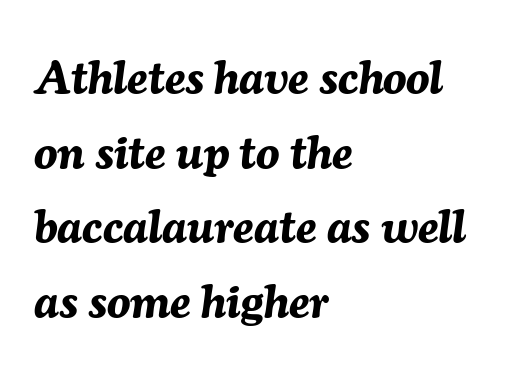
Typographic density is high because the face is bold. Looks like regular typesetting: each glyph gets only the width it needs. Quick note: interline space is typical. Slanted lettering throughout. Lines of text with bare space underneath.
